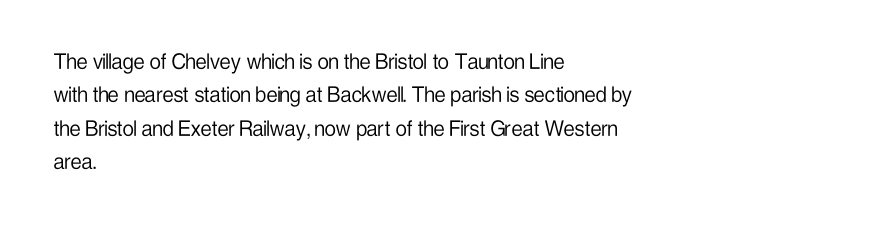
{"italic": "no", "bold": "no", "underline": "no", "align": "left", "line_spacing": "normal", "line_spacing_ratio": 1.34, "letter_spacing": "normal", "letter_spacing_em": 0.0, "glyph_px": 25}
